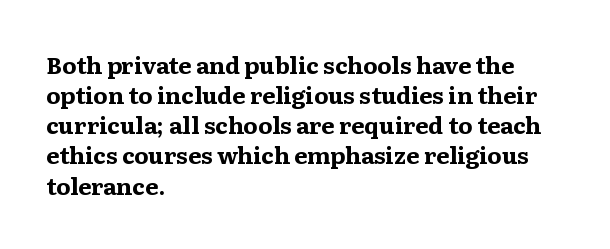
The image shows 23 px bold type, upright; set left-aligned, normal line spacing (1.31x), normal letter spacing, not underlined.
